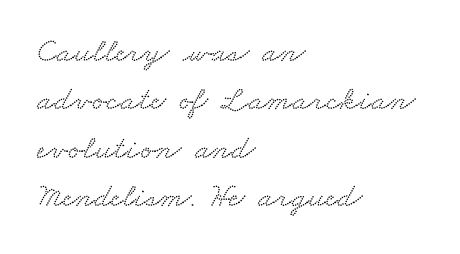
The image shows 34 px wide type; set left-aligned, normal line spacing (1.42x), normal letter spacing, not underlined; low stroke contrast and a small x-height.
